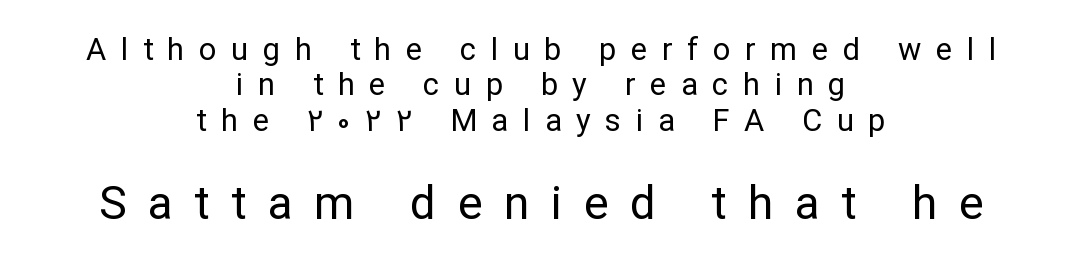
Weight class: somewhere from thin through regular. The rendering uses natural spacing where letterforms have individual widths. This sample is center-justified, so both line endings float freely. The glyphs are unaccompanied by any horizontal stroke below them.
